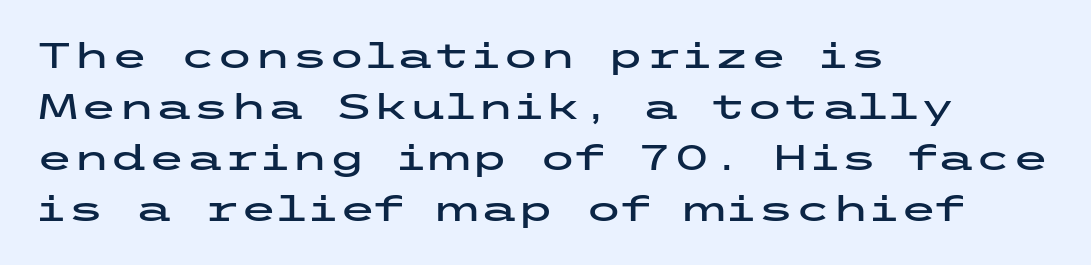
{"serif": "no", "italic": "no", "width": "wide", "stroke_contrast": "low", "x_height": "medium", "underline": "no", "align": "left", "line_spacing": "normal", "line_spacing_ratio": 1.5, "letter_spacing": "normal", "letter_spacing_em": 0.0, "glyph_px": 34}
